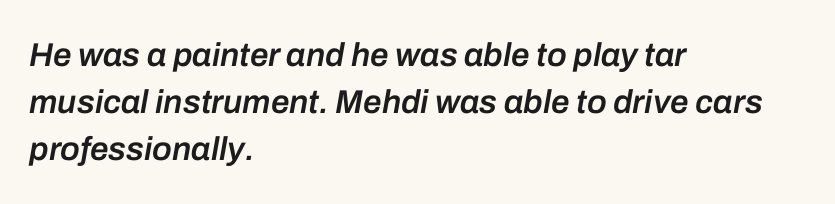
Vertical spacing — default. Rule under the text: the space is simply empty. The passage is arranged the way most books set body copy — flush left. Does the weight exceed regular? Yes, but only to semibold. Each letter keeps its own natural width here, so spacing adapts to shape. This sample uses plain, unmodified letter spacing.
